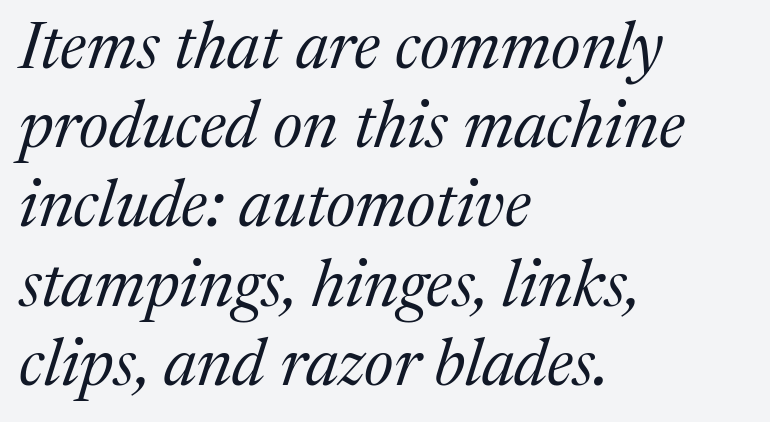
Q: Is the text bold? A: No.
Q: Is the text italic (slanted)? A: Yes, it leans right by about 17 degrees.
Q: Is the typeface a serif or a sans-serif typeface? A: Serif.
Q: Is the text underlined? A: No.
Q: How is the paragraph aligned? A: Left-aligned.
Q: Is the spacing between letters normal or unusually wide? A: Normal.
Q: Width (condensed, normal, or wide)? A: Normal.
Q: Stroke contrast? A: Medium.
Q: x-height? A: Medium.
Q: Monospaced? A: No.
